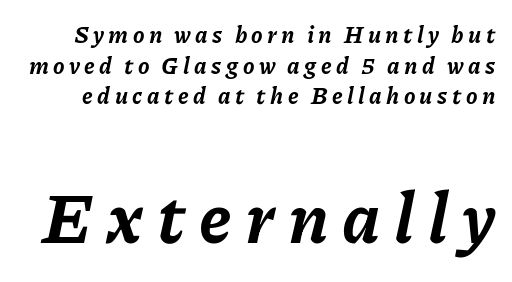
{"italic": "yes", "lean": "right", "slant_degrees": 11, "bold": "yes", "weight": "bold", "width": "normal", "stroke_contrast": "low", "x_height": "medium", "monospaced": "no", "underline": "no", "line_spacing": "normal", "line_spacing_ratio": 1.33, "larger_block": "second", "size_ratio": 3.04, "glyph_px": 70}
